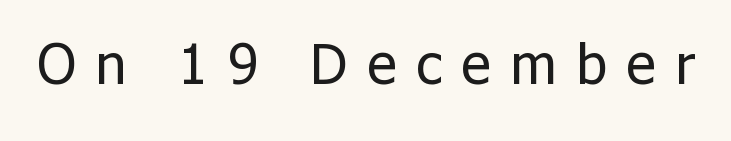
Q: Is the text bold? A: No.
Q: Is the text italic (slanted)? A: No, it is upright.
Q: Is the typeface a serif or a sans-serif typeface? A: Sans-serif.
Q: Is the text underlined? A: No.
Q: Is the spacing between letters normal or unusually wide? A: Unusually wide.
Q: Width (condensed, normal, or wide)? A: Normal.
Q: Stroke contrast? A: Low.
Q: x-height? A: Medium.
Q: Monospaced? A: No.
